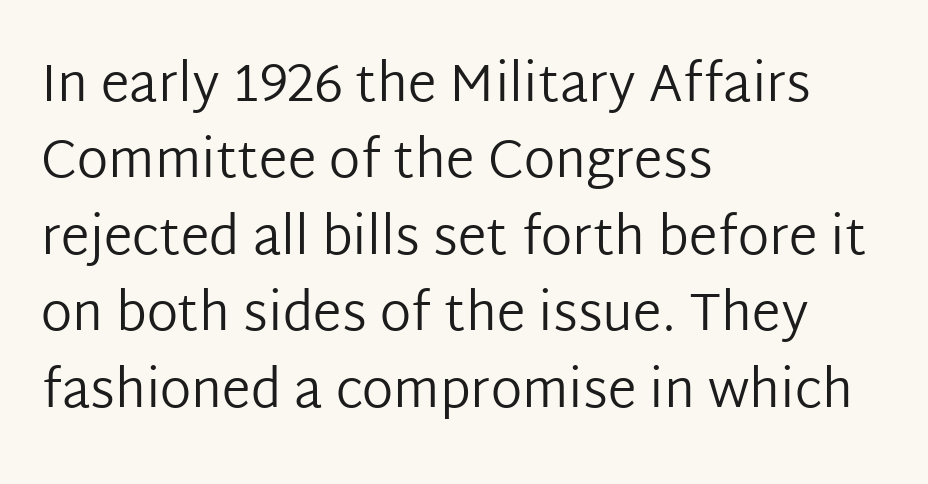
The image shows 52 px regular-weight sans-serif type, upright; set left-aligned, normal line spacing (1.47x), normal letter spacing, not underlined; low stroke contrast and a medium x-height.
